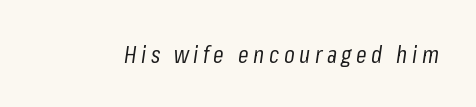
Underlining? Definitely not there. No chunkiness to these letters — they're not bold. The lettering tilts uniformly, giving the passage an italic look.
